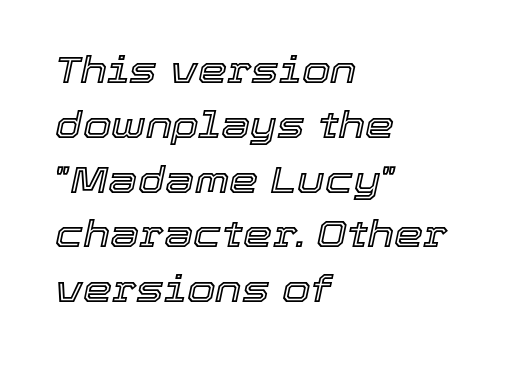
The image shows 37 px text type, italic (leaning right); set left-aligned, normal line spacing (1.48x), normal letter spacing, not underlined; a medium x-height.
